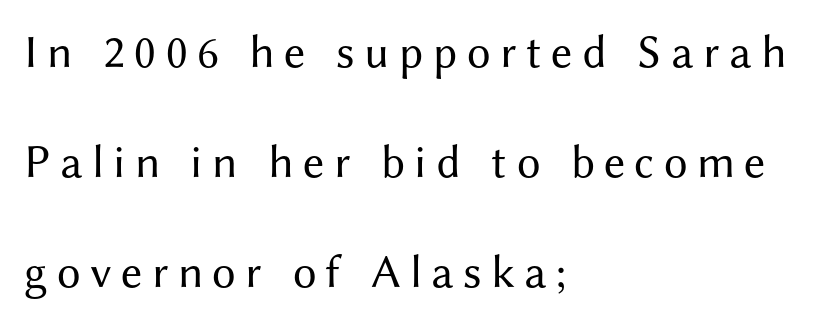
{"serif": "no", "italic": "no", "bold": "no", "weight": "regular", "width": "normal", "stroke_contrast": "medium", "x_height": "medium", "monospaced": "no", "underline": "no", "align": "left", "line_spacing": "loose", "line_spacing_ratio": 2.34, "letter_spacing": "wide", "letter_spacing_em": 0.2, "glyph_px": 47}
